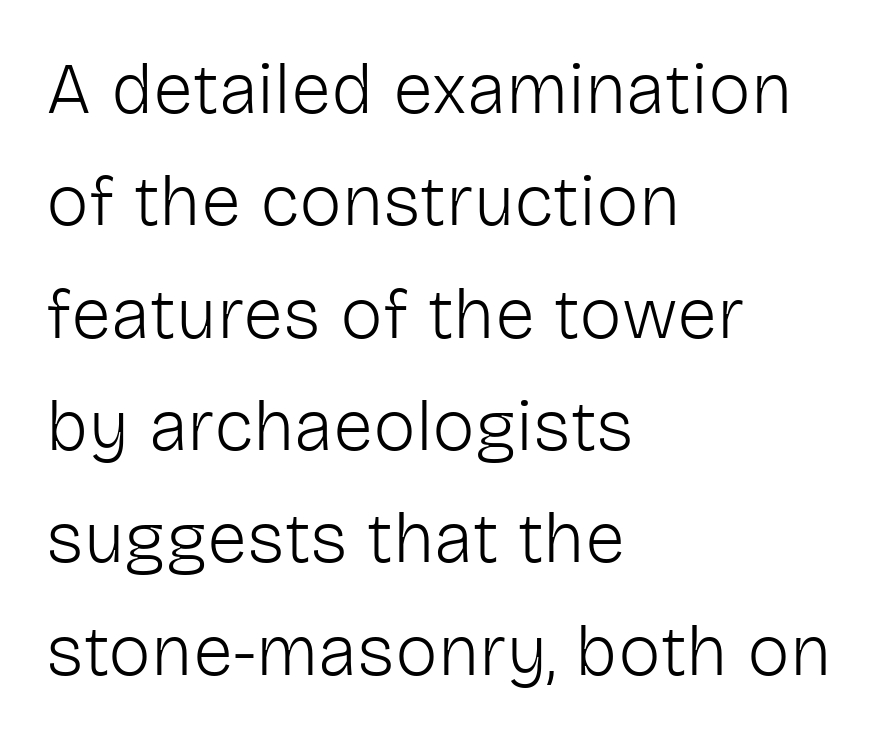
The rows are spaced the way most documents space them. Inter-character spacing is left at the font's built-in metrics. Check where the strokes stop: nothing finishes them off — pure sans. These lines stack with their left ends in a neat column. This is roman type, the default non-slanted kind. This sample has the flowing, uneven cadence of proportional lettering.
